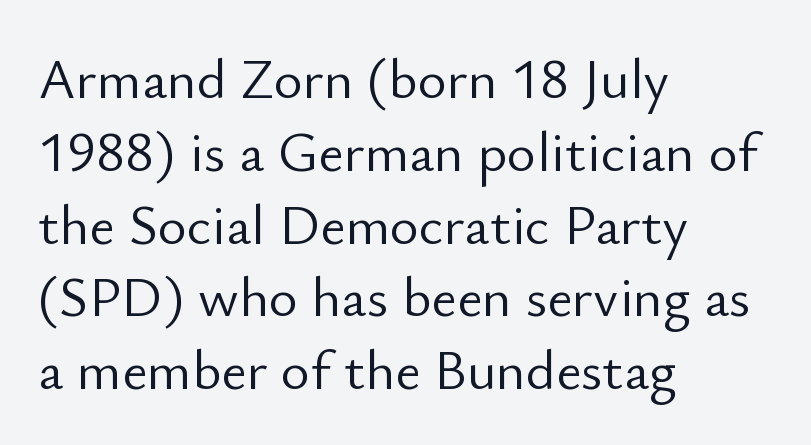
{"serif": "no", "italic": "no", "bold": "no", "weight": "light", "width": "normal", "stroke_contrast": "low", "x_height": "small", "monospaced": "no", "underline": "no", "align": "left", "line_spacing": "normal", "line_spacing_ratio": 1.3, "letter_spacing": "normal", "letter_spacing_em": 0.0, "glyph_px": 56}
